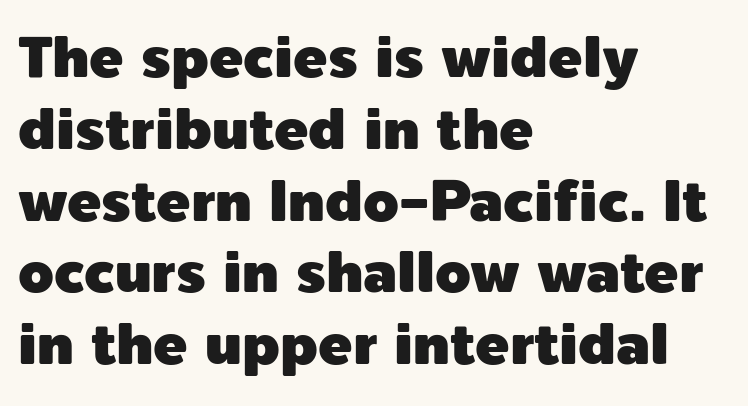
Q: Is the text italic (slanted)? A: No, it is upright.
Q: Is the typeface a serif or a sans-serif typeface? A: Sans-serif.
Q: Is the text underlined? A: No.
Q: How is the paragraph aligned? A: Left-aligned.
Q: Is the spacing between letters normal or unusually wide? A: Normal.
Q: Is the spacing between lines tight, normal or loose? A: Normal.
Q: Width (condensed, normal, or wide)? A: Normal.
Q: x-height? A: Medium.
Q: Monospaced? A: No.
